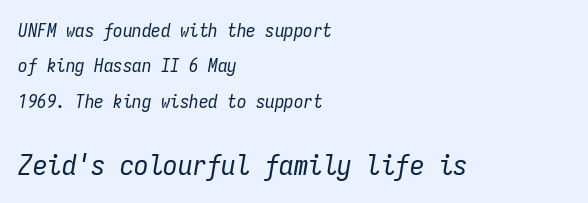
Tracking here is standard; glyphs follow each other at the usual distance. Size hierarchy here favors the trailing block over the leading one. The ragged edge is on the right, which tells us the setting is flush left. The strokes carry an ordinary text weight at most.
